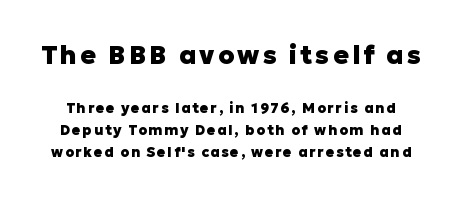
Is the lower block the larger one? No — the upper block carries the bigger type. The typography opts for an upright posture over an oblique one. The zone under the glyphs is completely vacant. Compared with typical paragraphs, the rows here are spaced about the same. How heavy is the stroke? Heavy — this is a bold.
